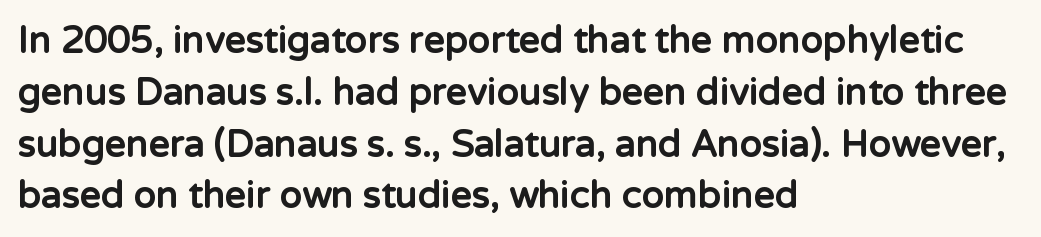
The image shows 37 px bold sans-serif type, upright; set left-aligned, normal line spacing (1.4x), normal letter spacing, not underlined; low stroke contrast and a medium x-height.
